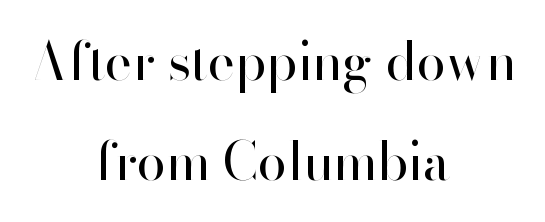
{"serif": "no", "italic": "no", "bold": "no", "weight": "regular", "width": "normal", "stroke_contrast": "high", "x_height": "small", "monospaced": "no", "underline": "no", "align": "center", "line_spacing": "loose", "line_spacing_ratio": 1.92, "letter_spacing": "normal", "letter_spacing_em": 0.0, "glyph_px": 52}
